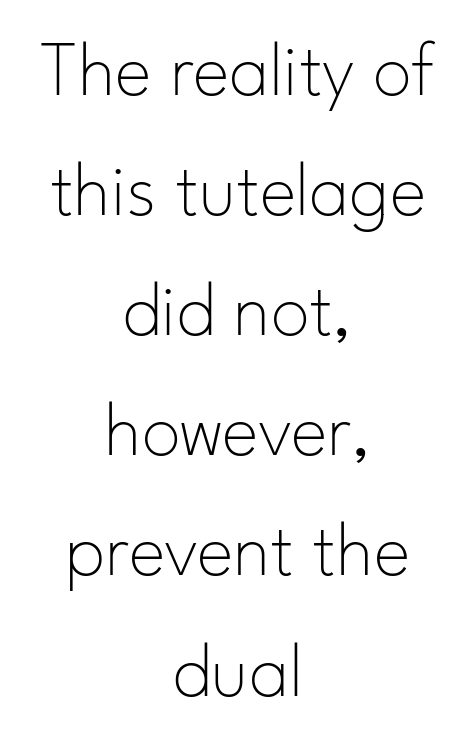
The image shows 78 px thin sans-serif type, upright; set centered, normal line spacing (1.54x), normal letter spacing, not underlined; low stroke contrast and a small x-height.
